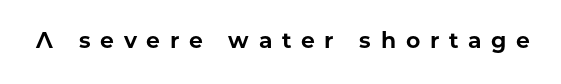
The image shows 22 px bold type, upright; set unusually wide letter spacing (+0.44 em), not underlined.
